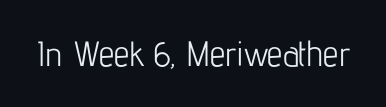
The image shows 35 px light, condensed sans-serif type, upright; set normal letter spacing, not underlined; low stroke contrast and a medium x-height.
